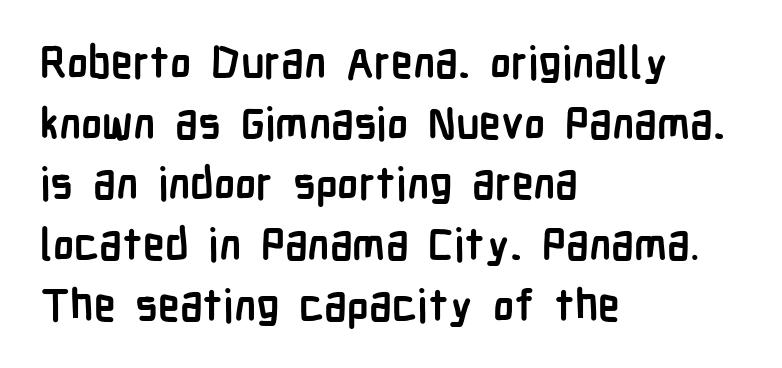
{"serif": "no", "italic": "no", "bold": "yes", "weight": "semibold", "width": "condensed", "stroke_contrast": "low", "x_height": "medium", "monospaced": "no", "underline": "no", "align": "left", "line_spacing": "normal", "line_spacing_ratio": 1.38, "letter_spacing": "normal", "letter_spacing_em": 0.0, "glyph_px": 44}
